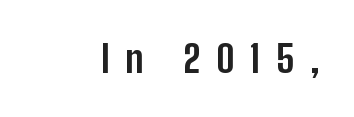
{"serif": "no", "italic": "no", "bold": "yes", "weight": "bold", "width": "condensed", "stroke_contrast": "low", "x_height": "medium", "monospaced": "no", "underline": "no", "letter_spacing": "wide", "letter_spacing_em": 0.42, "glyph_px": 38}
